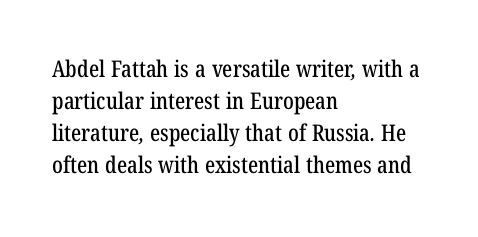
Descenders hang freely into open space. Observe the ordinary spacing: letters are neighbours, not strangers. Alignment: flush left. The vertical gap from one line to the next is medium.
